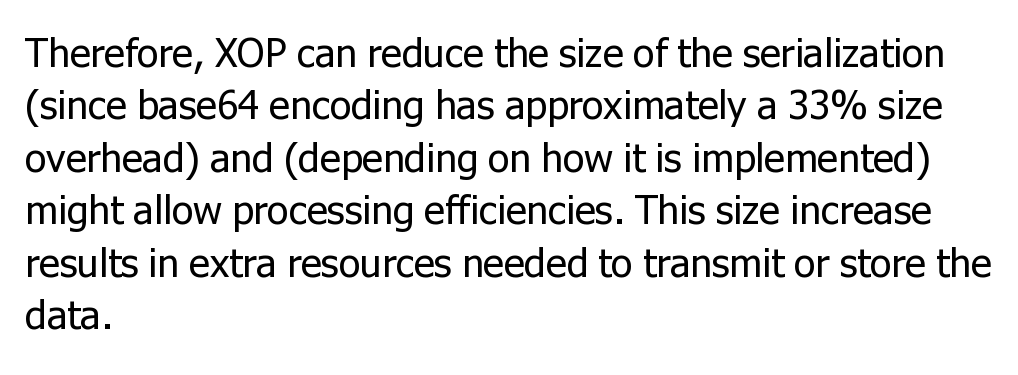
{"serif": "no", "italic": "no", "bold": "no", "weight": "regular", "width": "normal", "stroke_contrast": "low", "x_height": "medium", "monospaced": "no", "underline": "no", "align": "left", "line_spacing": "normal", "line_spacing_ratio": 1.31, "letter_spacing": "normal", "letter_spacing_em": 0.0, "glyph_px": 40}
